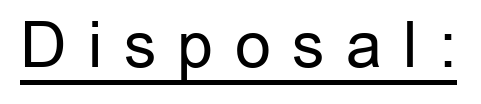
The image shows 63 px regular-weight sans-serif type, upright; set unusually wide letter spacing (+0.34 em), underlined; low stroke contrast and a medium x-height.
